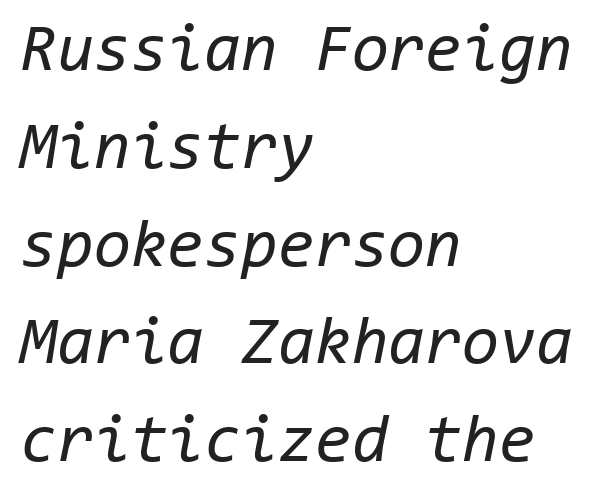
Plain, unruled lines of type. No heavy texture on the line: the type isn't bold. Notice how the stems are inclined rather than vertical — that's the hallmark of italics. Compared with a centered layout, this one pins lines to the left instead. Think of a typewriter: that constant character pitch is what you see here.
